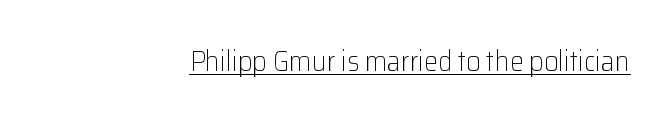
{"serif": "no", "italic": "no", "bold": "no", "weight": "light", "width": "normal", "stroke_contrast": "low", "x_height": "medium", "monospaced": "no", "underline": "yes", "align": "right", "letter_spacing": "normal", "letter_spacing_em": 0.0, "glyph_px": 28}
